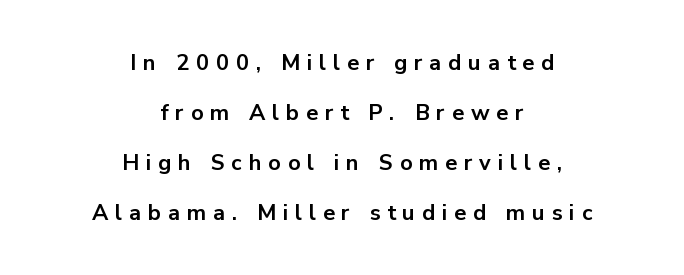
{"italic": "no", "bold": "yes", "underline": "no", "align": "center", "line_spacing": "loose", "line_spacing_ratio": 2.27, "letter_spacing": "wide", "letter_spacing_em": 0.31, "glyph_px": 22}
